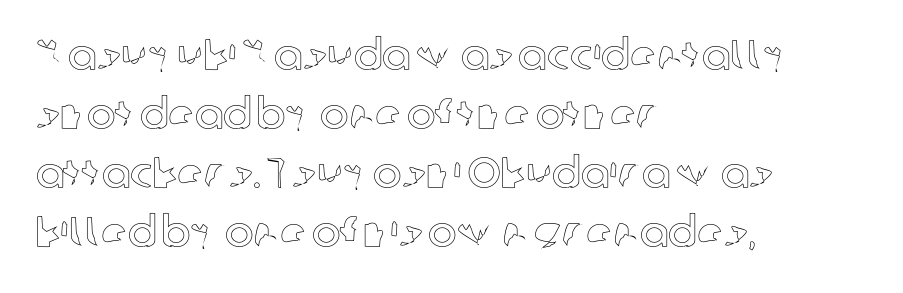
{"italic": "no", "width": "normal", "x_height": "medium", "monospaced": "no", "underline": "no", "align": "left", "line_spacing": "normal", "line_spacing_ratio": 1.37, "letter_spacing": "normal", "letter_spacing_em": 0.0, "glyph_px": 43}
